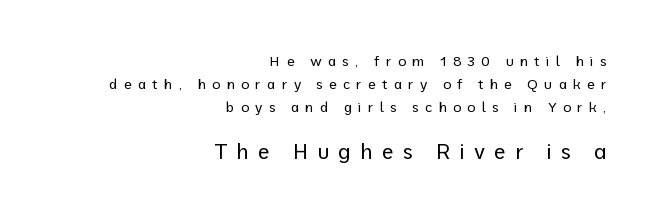
The image shows 21 px text type, upright; set right-aligned, normal line spacing (1.65x), unusually wide letter spacing (+0.44 em), not underlined; the second (bottom) block is 1.5x larger.
